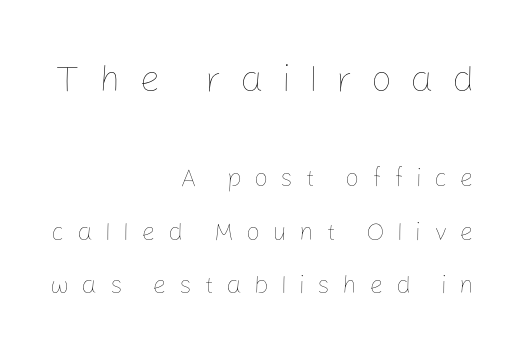
The strokes carry an ordinary text weight at most. How are the letters spaced? Widely, with obvious added tracking. Compared with a flush-left layout, this one pins lines to the opposite, right side. Descenders hang freely into open space.
